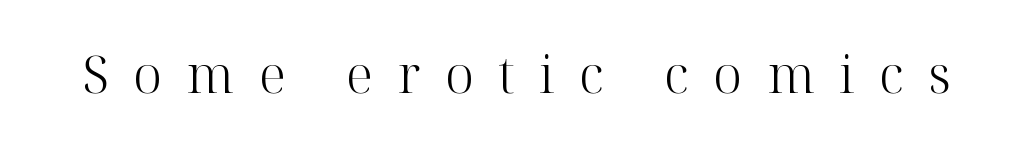
The horizontal fit of the characters is loose and conspicuously gappy. Regarding serifs, this sample has them. Is there any slant? The stems are plumb. Here the designer chose a conventional face with non-uniform glyph widths. The strokes are not fattened; the text isn't bold. The words here are not underlined.
